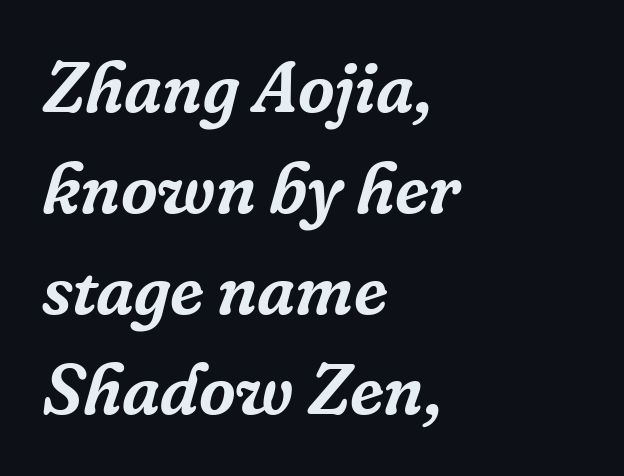
The image shows 71 px serif type, italic (leaning right); set left-aligned, normal line spacing (1.42x), normal letter spacing, not underlined; low stroke contrast and a medium x-height.
